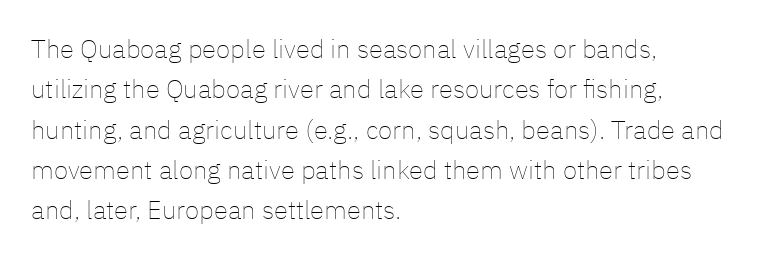
{"italic": "no", "bold": "no", "underline": "no", "align": "left", "line_spacing": "normal", "line_spacing_ratio": 1.55, "letter_spacing": "normal", "letter_spacing_em": 0.0, "glyph_px": 26}
